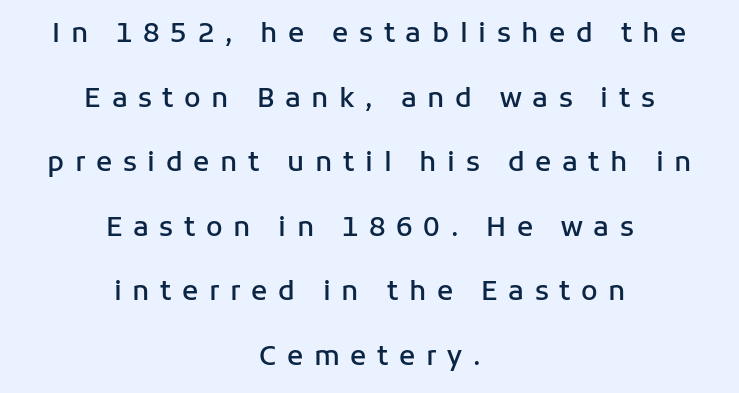
The image shows 27 px text type, upright; set centered, loose line spacing (2.39x), unusually wide letter spacing (+0.39 em), not underlined.
